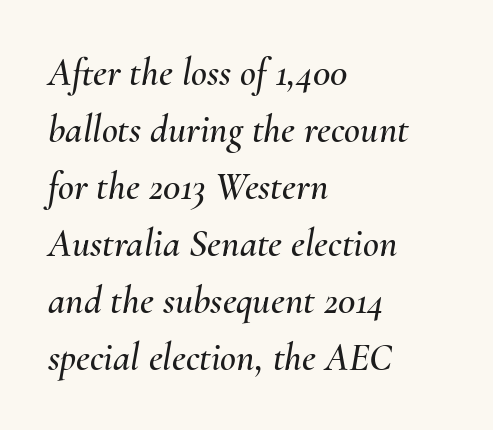
The image shows 39 px text type, italic (leaning right); set left-aligned, normal line spacing (1.46x), normal letter spacing, not underlined; medium stroke contrast and a small x-height.
